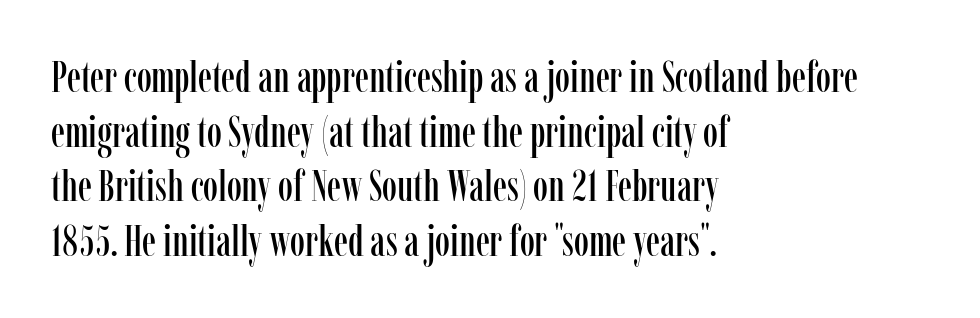
Think of a printed novel: that variable character pitch is what you see here. No word sits above an underline. Observe the ordinary spacing: letters are neighbours, not strangers. Each letter's strokes conclude with small projecting serifs. The lines are quadded left. When letters stand straight like this, we call the style roman or upright.
